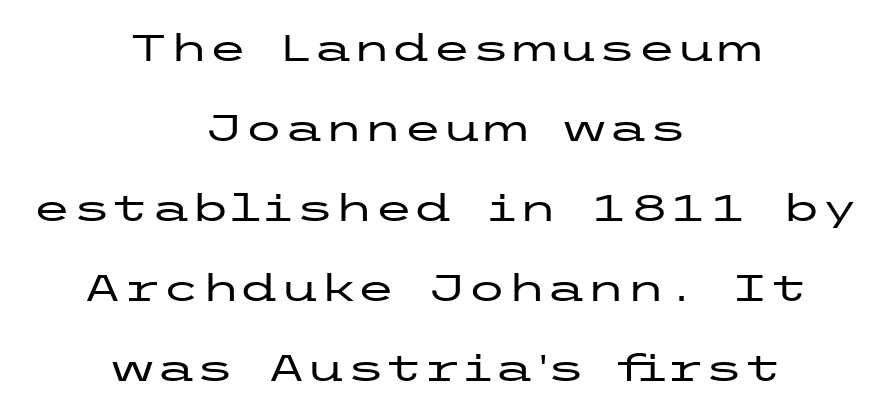
Q: Is the text italic (slanted)? A: No, it is upright.
Q: Is the typeface a serif or a sans-serif typeface? A: Sans-serif.
Q: Is the text underlined? A: No.
Q: How is the paragraph aligned? A: Centered.
Q: Is the spacing between letters normal or unusually wide? A: Normal.
Q: Is the spacing between lines tight, normal or loose? A: Loose.
Q: Width (condensed, normal, or wide)? A: Wide.
Q: Stroke contrast? A: Low.
Q: x-height? A: Medium.
